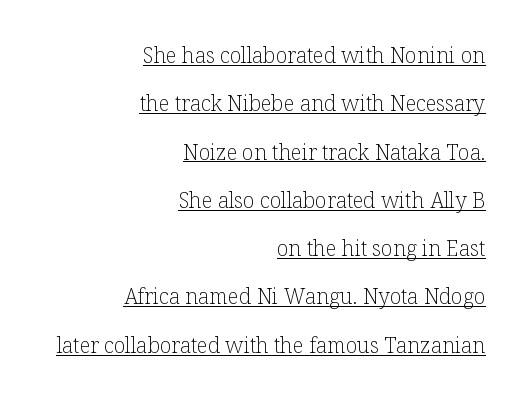
{"italic": "no", "bold": "no", "underline": "yes", "align": "right", "line_spacing": "loose", "line_spacing_ratio": 2.3, "letter_spacing": "normal", "letter_spacing_em": 0.0, "glyph_px": 21}
